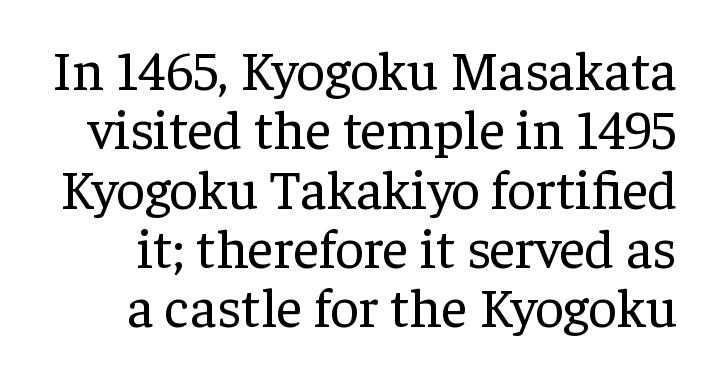
The zone under the glyphs is completely vacant. Think standard paragraph weight, or any step lighter than that. Italic: no, the glyphs are upright roman. Think of a printed novel: that variable character pitch is what you see here.
